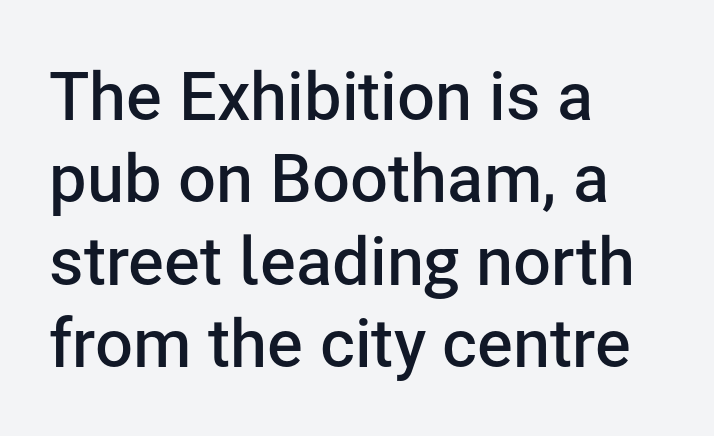
The image shows 67 px semibold sans-serif type, upright; set left-aligned, line spacing 1.23x, normal letter spacing, not underlined; low stroke contrast and a medium x-height.
